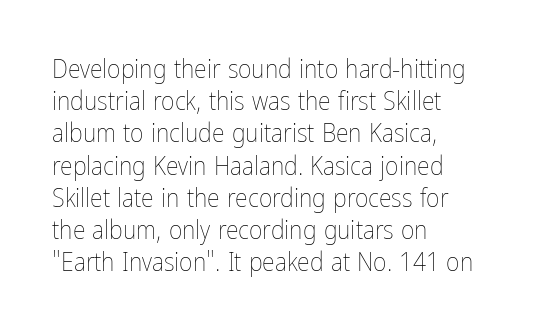
No letter is thick-stroked: the sample isn't bold. The lettering stays uniformly vertical, giving the passage a roman look. This sample uses plain, unmodified letter spacing. These lines stack with their left ends in a neat column. The gap between lines stays unmarked.
